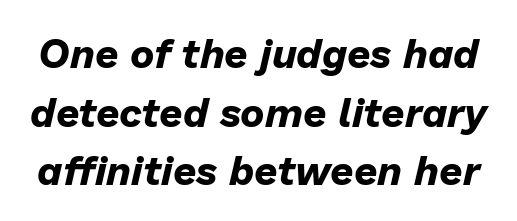
The text carries the slant typical of an italic or oblique font. Lines of text with bare space underneath. Standard letterfit; no display-style spreading of the glyphs. Vertically, the passage feels balanced, rows spaced as you'd expect. The letters advance in unequal steps, a hallmark of proportional type. The sample has been set heavy, in full bold.
